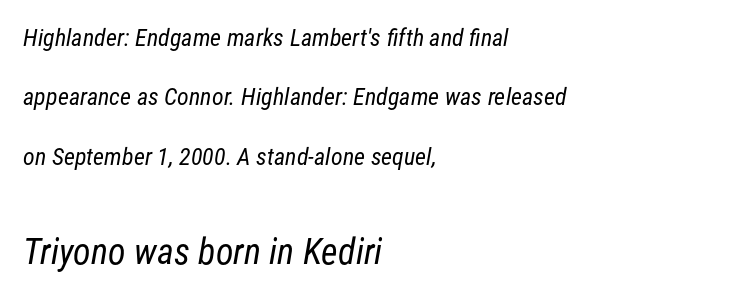
The image shows 36 px regular-weight, condensed sans-serif type; set left-aligned, loose line spacing (2.47x), normal letter spacing, not underlined; the second (bottom) block is 1.5x larger; low stroke contrast and a medium x-height.
